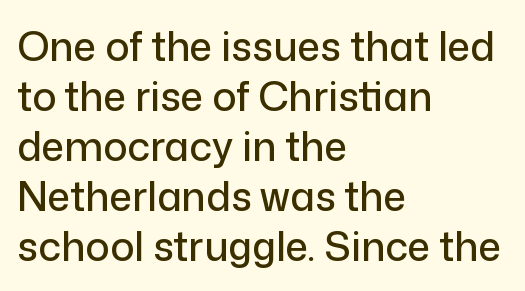
Q: Is the text italic (slanted)? A: No, it is upright.
Q: Is the typeface a serif or a sans-serif typeface? A: Sans-serif.
Q: Is the text underlined? A: No.
Q: How is the paragraph aligned? A: Left-aligned.
Q: Is the spacing between letters normal or unusually wide? A: Normal.
Q: Is the spacing between lines tight, normal or loose? A: Normal.
Q: Width (condensed, normal, or wide)? A: Normal.
Q: Stroke contrast? A: Low.
Q: x-height? A: Medium.
Q: Monospaced? A: No.
